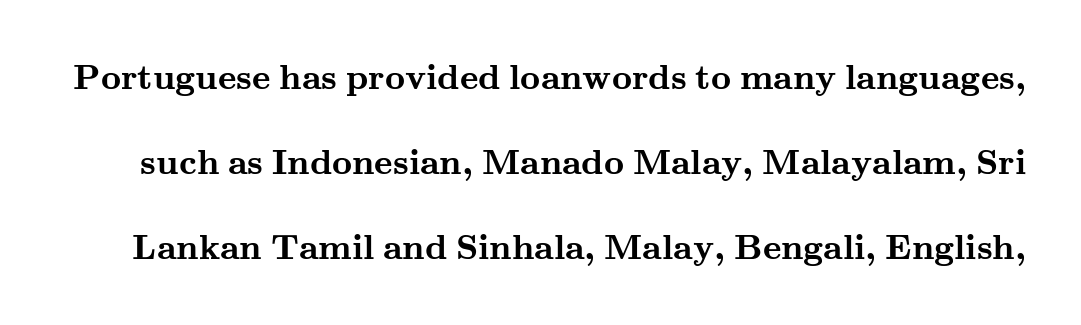
{"serif": "yes", "italic": "no", "bold": "yes", "weight": "semibold", "width": "wide", "stroke_contrast": "medium", "x_height": "small", "monospaced": "no", "underline": "no", "line_spacing": "loose", "line_spacing_ratio": 2.43, "letter_spacing": "normal", "letter_spacing_em": 0.0, "glyph_px": 35}
